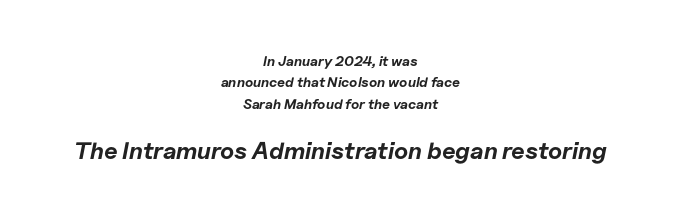
{"italic": "yes", "lean": "right", "slant_degrees": 11, "bold": "yes", "underline": "no", "align": "center", "line_spacing": "normal", "line_spacing_ratio": 1.53, "letter_spacing": "normal", "letter_spacing_em": 0.0, "larger_block": "second", "size_ratio": 1.71, "glyph_px": 24}
